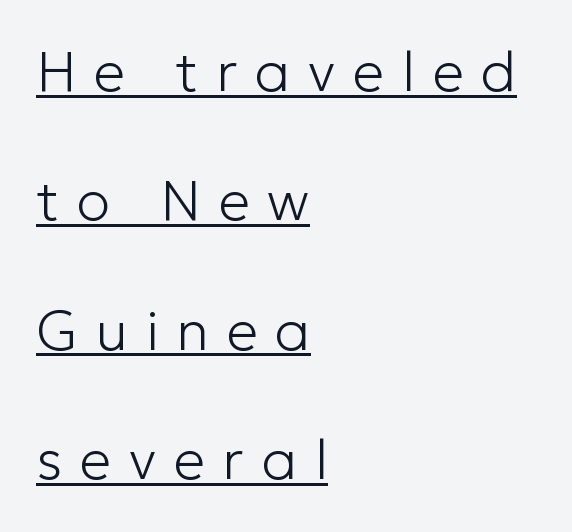
The line texture is sparse and dotted thanks to wide tracking. Typographically, this falls in the sans-serif category. A roman cut, with each character standing at attention. A continuous stroke trails under the words, as in a hyperlink.
